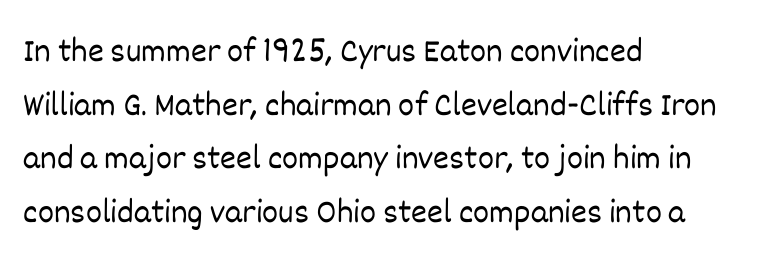
{"italic": "no", "bold": "no", "weight": "light", "width": "normal", "stroke_contrast": "low", "x_height": "large", "monospaced": "no", "underline": "no", "align": "left", "line_spacing": "normal", "line_spacing_ratio": 1.58, "letter_spacing": "normal", "letter_spacing_em": 0.0, "glyph_px": 34}
